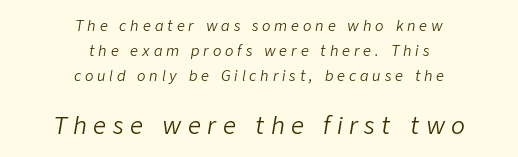
Q: Is the text bold? A: No.
Q: Is the text italic (slanted)? A: Yes, it leans right by about 9 degrees.
Q: Is the text underlined? A: No.
Q: How is the paragraph aligned? A: Centered.
Q: Is the spacing between letters normal or unusually wide? A: Unusually wide.
Q: Which block of text is set in a larger size, the first (top) or the second (bottom)? A: The second (bottom) one.
